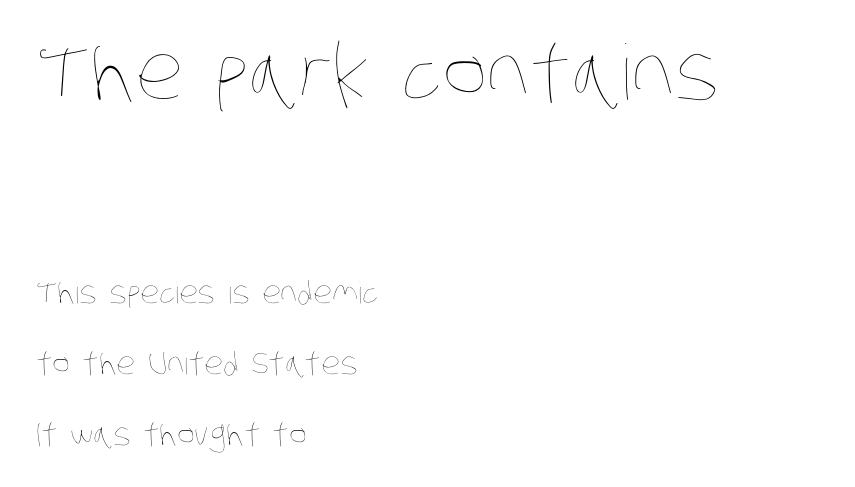
The image shows 76 px thin, condensed type; set left-aligned, loose line spacing (2.38x), normal letter spacing, not underlined; the first (top) block is 2.53x larger; low stroke contrast and a large x-height.
